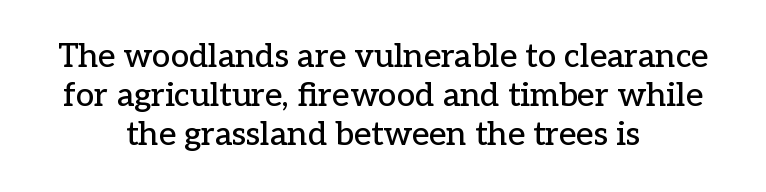
Q: Is the text italic (slanted)? A: No, it is upright.
Q: Is the typeface a serif or a sans-serif typeface? A: Serif.
Q: Is the text underlined? A: No.
Q: How is the paragraph aligned? A: Centered.
Q: Is the spacing between letters normal or unusually wide? A: Normal.
Q: Width (condensed, normal, or wide)? A: Normal.
Q: Stroke contrast? A: Low.
Q: x-height? A: Medium.
Q: Monospaced? A: No.
